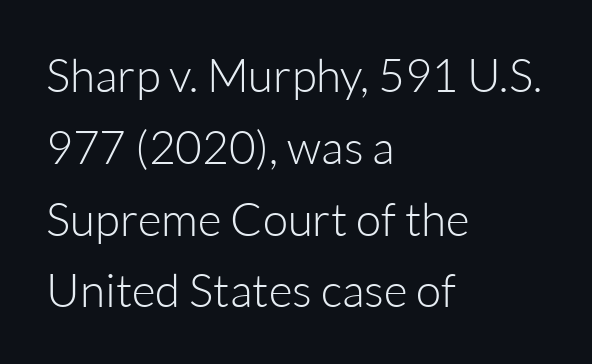
This sample has the flowing, uneven cadence of proportional lettering. Ascenders rise straight up at ninety degrees. The type is set solid horizontally, with unmodified tracking. Classification — sans serif. Does the copy run flush right? No — it runs flush left. Successive baselines arrive at the customary interval.
